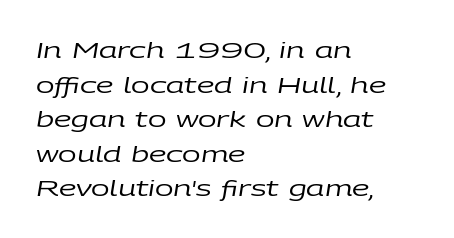
Q: Is the text bold? A: No.
Q: Is the text italic (slanted)? A: Yes, it leans right by about 9 degrees.
Q: Is the text underlined? A: No.
Q: How is the paragraph aligned? A: Left-aligned.
Q: Is the spacing between letters normal or unusually wide? A: Normal.
Q: Is the spacing between lines tight, normal or loose? A: Normal.
